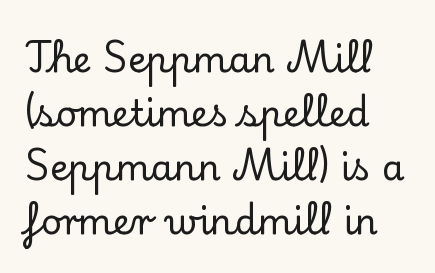
Q: Is the text italic (slanted)? A: No, it is upright.
Q: Is the typeface a serif or a sans-serif typeface? A: Serif.
Q: Is the text underlined? A: No.
Q: How is the paragraph aligned? A: Left-aligned.
Q: Is the spacing between letters normal or unusually wide? A: Normal.
Q: Is the spacing between lines tight, normal or loose? A: Normal.
Q: Width (condensed, normal, or wide)? A: Normal.
Q: Stroke contrast? A: Low.
Q: x-height? A: Small.
Q: Monospaced? A: No.
